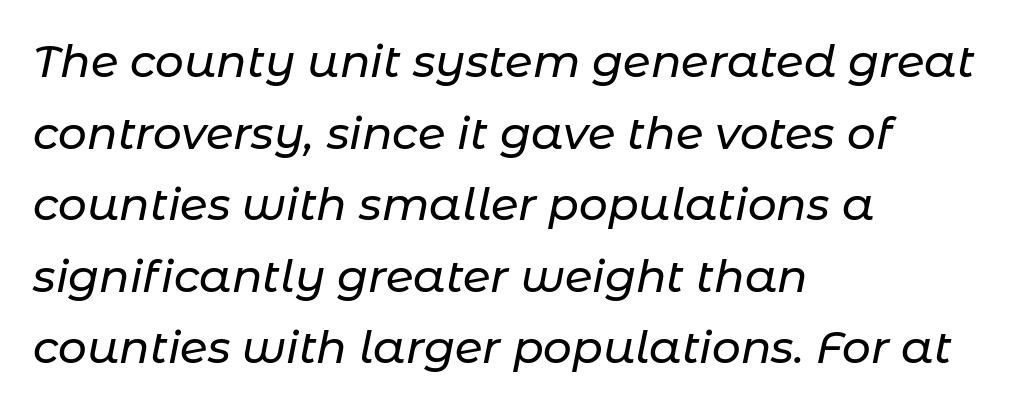
Leading: standard. There is no visible air inserted between adjacent glyphs. This sample uses an oblique cut, with every glyph tilted off the vertical. Proportional: the letters do not fall into vertical columns. Nobody drew a line under any word here. Horizontal alignment here is leftward, the default for most running prose.
